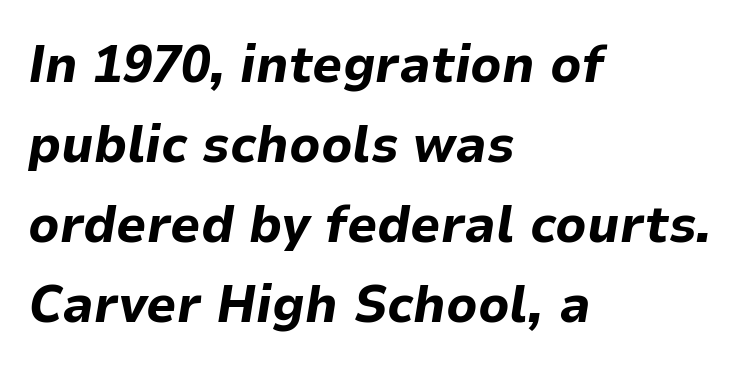
Q: Is the text bold? A: Yes.
Q: Is the text italic (slanted)? A: Yes, it leans right by about 9 degrees.
Q: Is the text underlined? A: No.
Q: How is the paragraph aligned? A: Left-aligned.
Q: Is the spacing between letters normal or unusually wide? A: Normal.
Q: Is the spacing between lines tight, normal or loose? A: Normal.
Q: Width (condensed, normal, or wide)? A: Normal.
Q: Stroke contrast? A: Low.
Q: x-height? A: Medium.
Q: Monospaced? A: No.
